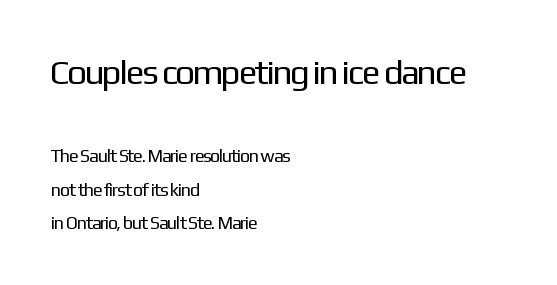
Q: Is the text bold? A: No.
Q: Is the text italic (slanted)? A: No, it is upright.
Q: Is the typeface a serif or a sans-serif typeface? A: Sans-serif.
Q: Is the text underlined? A: No.
Q: How is the paragraph aligned? A: Left-aligned.
Q: Is the spacing between letters normal or unusually wide? A: Normal.
Q: Which block of text is set in a larger size, the first (top) or the second (bottom)? A: The first (top) one.
Q: Width (condensed, normal, or wide)? A: Normal.
Q: Stroke contrast? A: Low.
Q: x-height? A: Medium.
Q: Monospaced? A: No.
